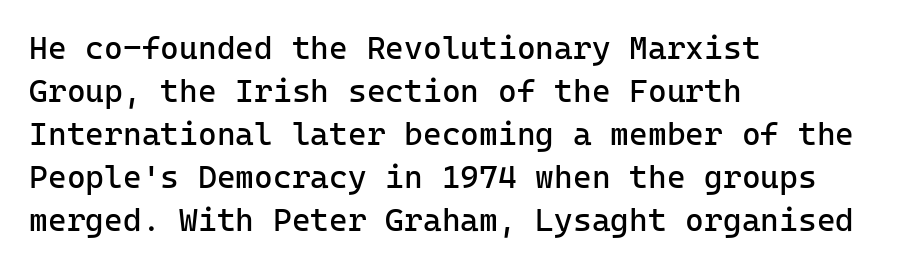
This rendering uses left alignment, leaving the right contour irregular. No extra tracking has been applied to these lines. Stroke terminals: plain, sans-serif. This sample has the even, mechanical cadence of fixed-width lettering.
